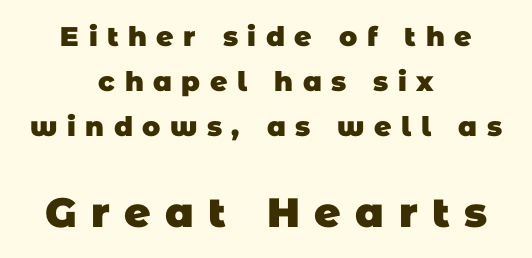
{"serif": "no", "bold": "yes", "weight": "heavy", "width": "normal", "stroke_contrast": "low", "x_height": "large", "monospaced": "no", "underline": "no", "align": "center", "line_spacing": "normal", "line_spacing_ratio": 1.67, "letter_spacing": "wide", "letter_spacing_em": 0.35, "larger_block": "second", "size_ratio": 1.52, "glyph_px": 41}
